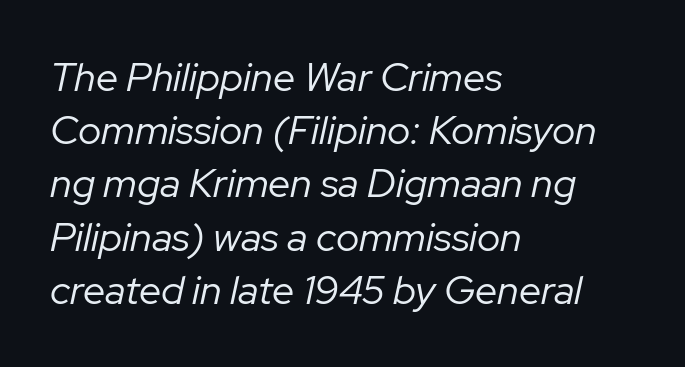
The image shows 40 px regular-weight type, italic (leaning right); set left-aligned, normal line spacing (1.33x), normal letter spacing, not underlined; low stroke contrast and a medium x-height.
